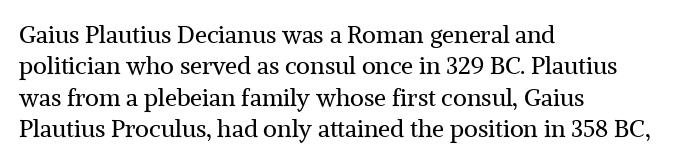
{"italic": "no", "bold": "no", "underline": "no", "align": "left", "line_spacing": "normal", "line_spacing_ratio": 1.31, "letter_spacing": "normal", "letter_spacing_em": 0.0, "glyph_px": 24}
